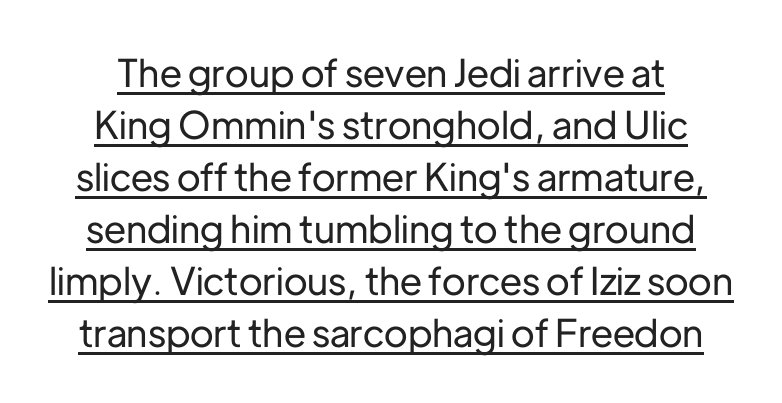
{"serif": "no", "italic": "no", "width": "normal", "stroke_contrast": "low", "x_height": "medium", "monospaced": "no", "underline": "yes", "line_spacing": "normal", "line_spacing_ratio": 1.37, "letter_spacing": "normal", "letter_spacing_em": 0.0, "glyph_px": 38}
